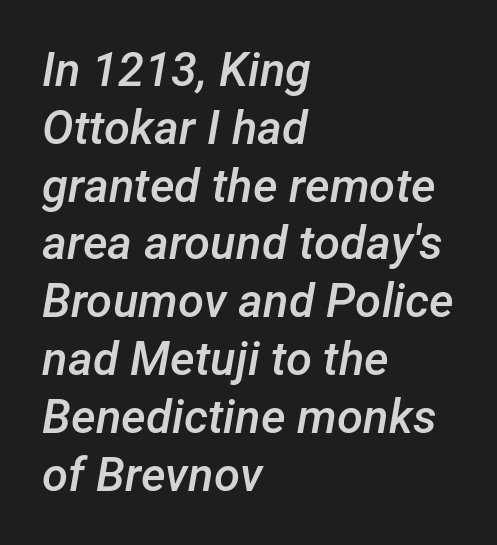
Q: Is the text bold? A: Semi-bold.
Q: Is the text italic (slanted)? A: Yes, it leans right by about 12 degrees.
Q: Is the text underlined? A: No.
Q: How is the paragraph aligned? A: Left-aligned.
Q: Is the spacing between letters normal or unusually wide? A: Normal.
Q: Width (condensed, normal, or wide)? A: Normal.
Q: Stroke contrast? A: Low.
Q: x-height? A: Medium.
Q: Monospaced? A: No.
